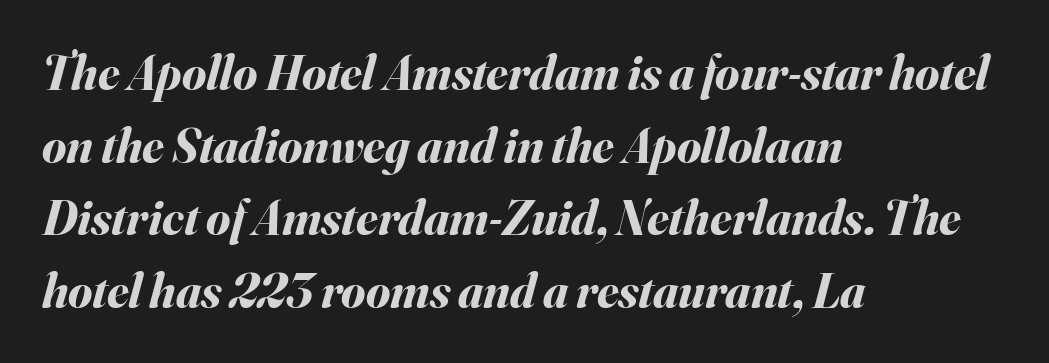
Q: Is the text bold? A: Yes.
Q: Is the text italic (slanted)? A: Yes, it leans right by about 16 degrees.
Q: Is the text underlined? A: No.
Q: How is the paragraph aligned? A: Left-aligned.
Q: Is the spacing between letters normal or unusually wide? A: Normal.
Q: Is the spacing between lines tight, normal or loose? A: Normal.
Q: Width (condensed, normal, or wide)? A: Normal.
Q: Stroke contrast? A: Medium.
Q: x-height? A: Small.
Q: Monospaced? A: No.
